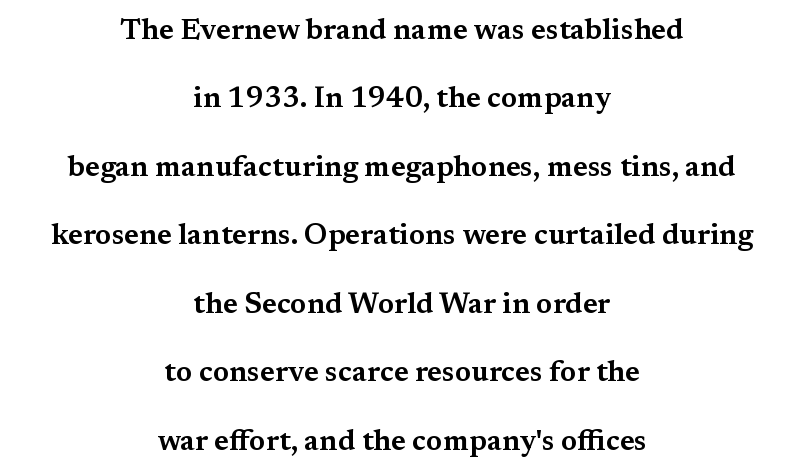
The image shows 29 px wide serif type, upright; set centered, loose line spacing (2.36x), normal letter spacing, not underlined; medium stroke contrast and a medium x-height.
